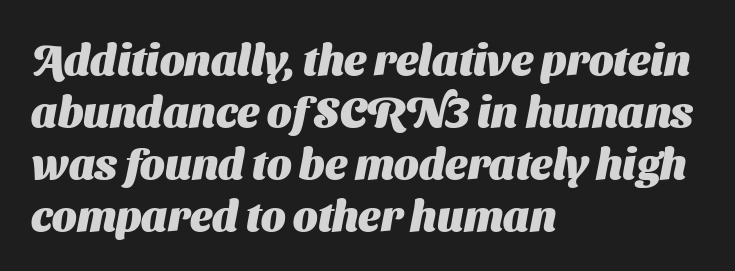
The image shows 43 px heavy sans-serif type; set left-aligned, line spacing 1.21x, normal letter spacing, not underlined; medium stroke contrast and a medium x-height.
